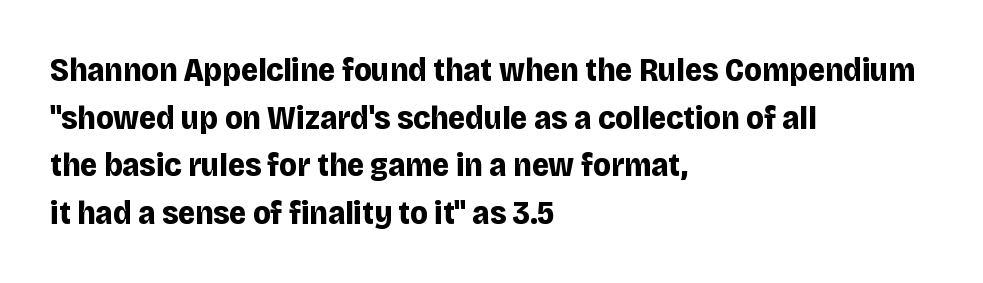
The image shows 33 px bold sans-serif type, upright; set left-aligned, normal line spacing (1.44x), normal letter spacing, not underlined; low stroke contrast and a large x-height.
